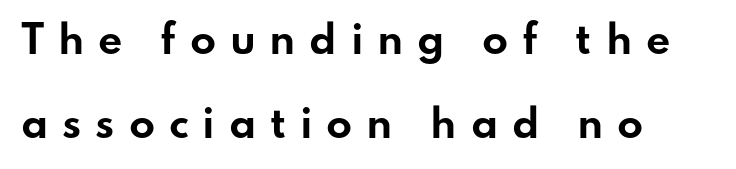
Q: Is the text bold? A: Yes.
Q: Is the text italic (slanted)? A: No, it is upright.
Q: Is the typeface a serif or a sans-serif typeface? A: Sans-serif.
Q: Is the text underlined? A: No.
Q: How is the paragraph aligned? A: Left-aligned.
Q: Is the spacing between letters normal or unusually wide? A: Unusually wide.
Q: Is the spacing between lines tight, normal or loose? A: Loose.
Q: Width (condensed, normal, or wide)? A: Wide.
Q: Stroke contrast? A: Low.
Q: x-height? A: Small.
Q: Monospaced? A: No.
